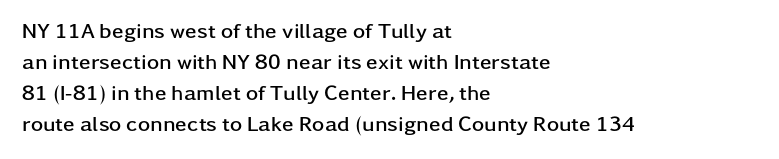
The image shows 21 px bold type, upright; set left-aligned, normal line spacing (1.47x), normal letter spacing, not underlined.
